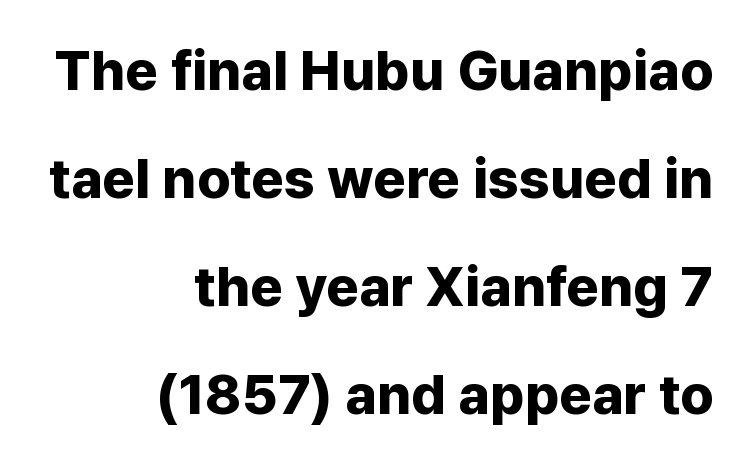
The image shows 56 px bold sans-serif type, upright; set right-aligned, loose line spacing (1.93x), normal letter spacing, not underlined; low stroke contrast and a medium x-height.
